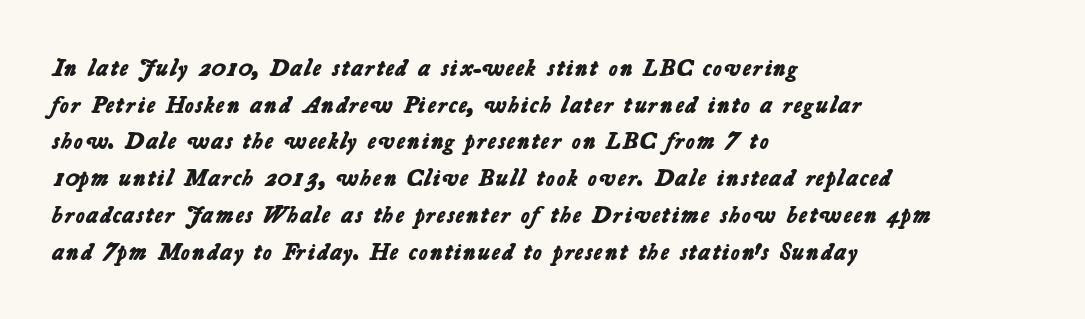
You'd pick this weight for a headline — it's a proper bold. Rule under the text: the space is simply empty. Caption: multi-line text, flush left, ragged right. One glance says typical: line gaps are just what's usual. Honestly, the letter spacing is just normal — you wouldn't notice it.
